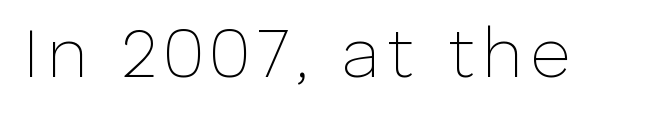
The image shows 70 px thin sans-serif type, upright; set not underlined; low stroke contrast and a medium x-height.
